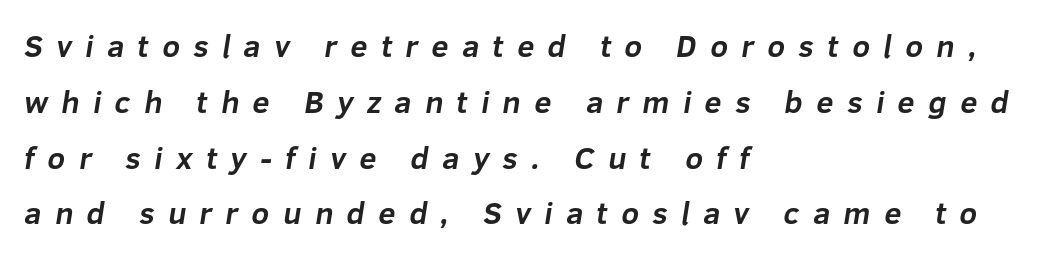
The image shows 31 px bold sans-serif type; set left-aligned, line spacing 1.8x, unusually wide letter spacing (+0.43 em), not underlined; low stroke contrast and a medium x-height.
